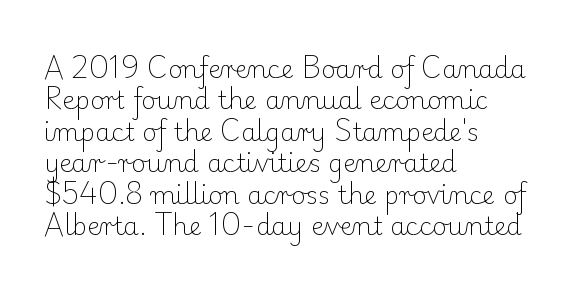
{"italic": "no", "bold": "no", "underline": "no", "align": "left", "line_spacing": "normal", "line_spacing_ratio": 1.26, "letter_spacing": "normal", "letter_spacing_em": 0.0, "glyph_px": 25}
